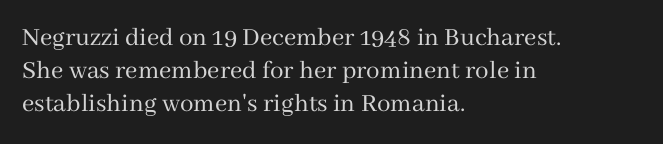
The zone under the glyphs is completely vacant. The passage is arranged the way most books set body copy — flush left. The type sits square on the baseline with zero lean. Weight: in the light-to-regular range. In terms of letterspacing, this is plain default setting.
